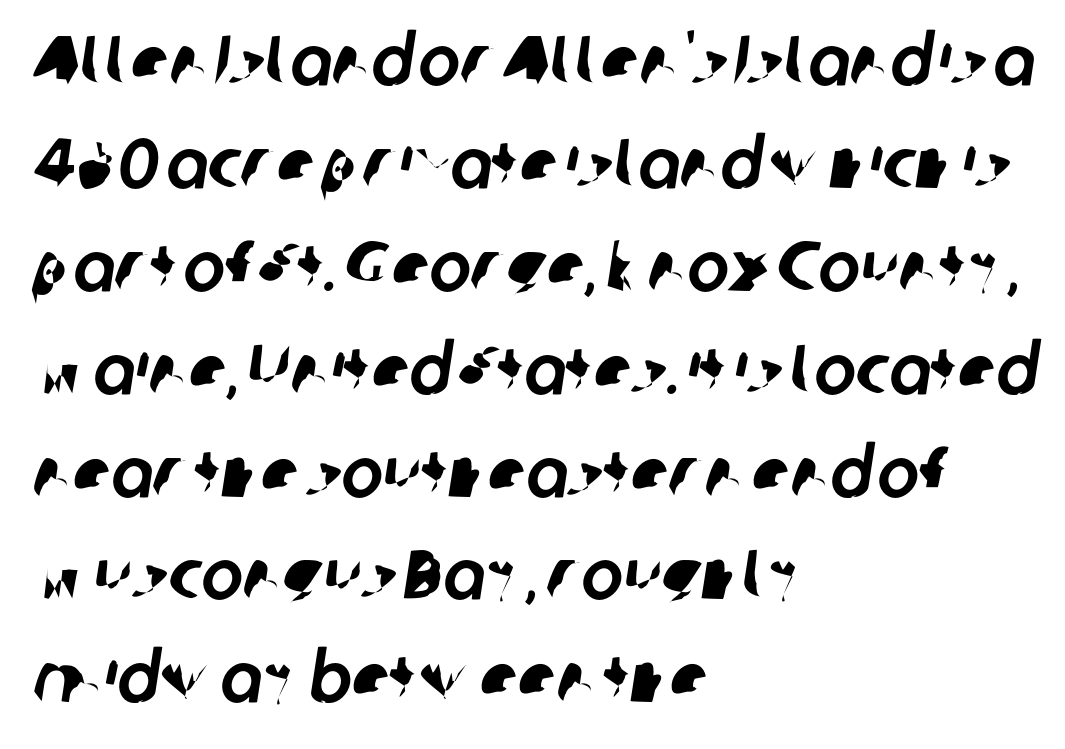
{"serif": "no", "width": "normal", "stroke_contrast": "low", "x_height": "medium", "monospaced": "no", "underline": "no", "align": "left", "line_spacing": "normal", "line_spacing_ratio": 1.47, "letter_spacing": "normal", "letter_spacing_em": 0.0, "glyph_px": 70}
